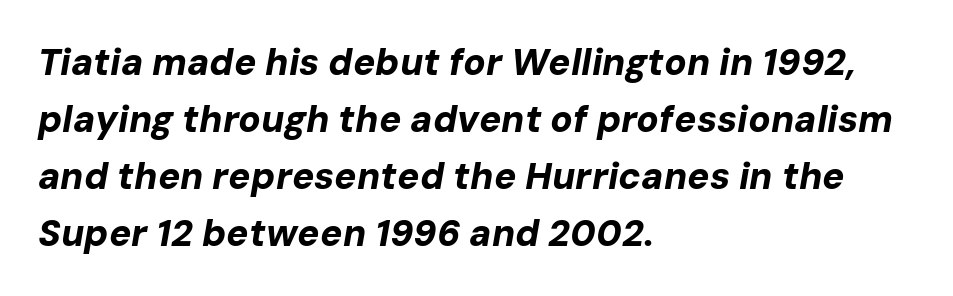
{"italic": "yes", "lean": "right", "slant_degrees": 10, "bold": "yes", "weight": "bold", "width": "normal", "stroke_contrast": "low", "x_height": "medium", "monospaced": "no", "underline": "no", "align": "left", "line_spacing": "normal", "line_spacing_ratio": 1.54, "letter_spacing": "normal", "letter_spacing_em": 0.0, "glyph_px": 37}
